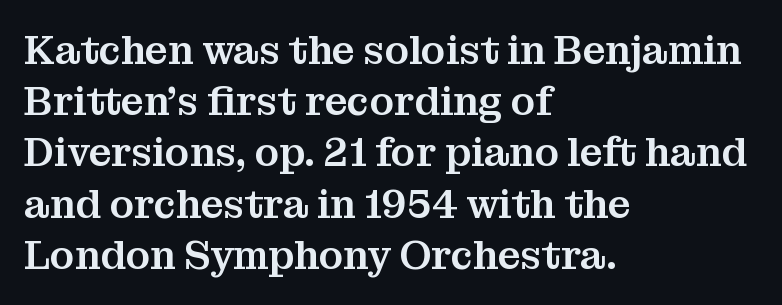
{"serif": "yes", "italic": "no", "width": "normal", "stroke_contrast": "medium", "x_height": "medium", "monospaced": "no", "underline": "no", "align": "left", "line_spacing": "normal", "line_spacing_ratio": 1.28, "letter_spacing": "normal", "letter_spacing_em": 0.0, "glyph_px": 40}
